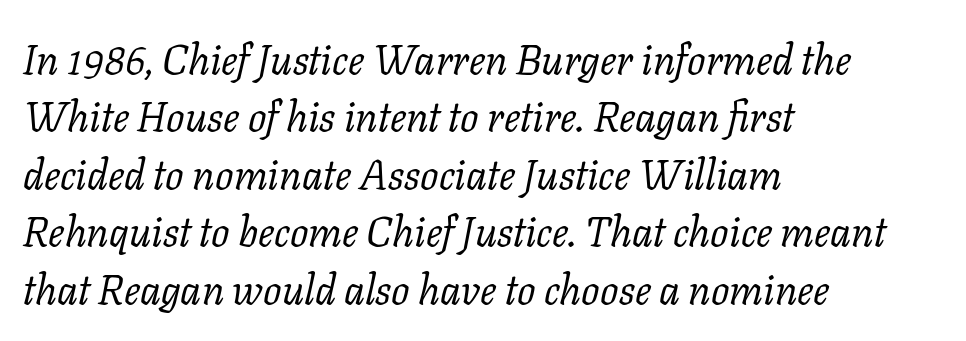
Note the varied advance widths — an 'i' is clearly narrower than an 'm'. Check the space under the baseline: it is left empty. These lines keep a tight, regular rhythm from letter to letter. The font family rendered here belongs to the serif group.
